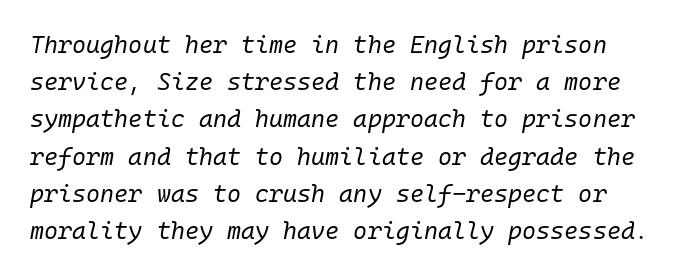
The image shows 24 px text type, italic (leaning right); set normal line spacing (1.55x), normal letter spacing, not underlined.
